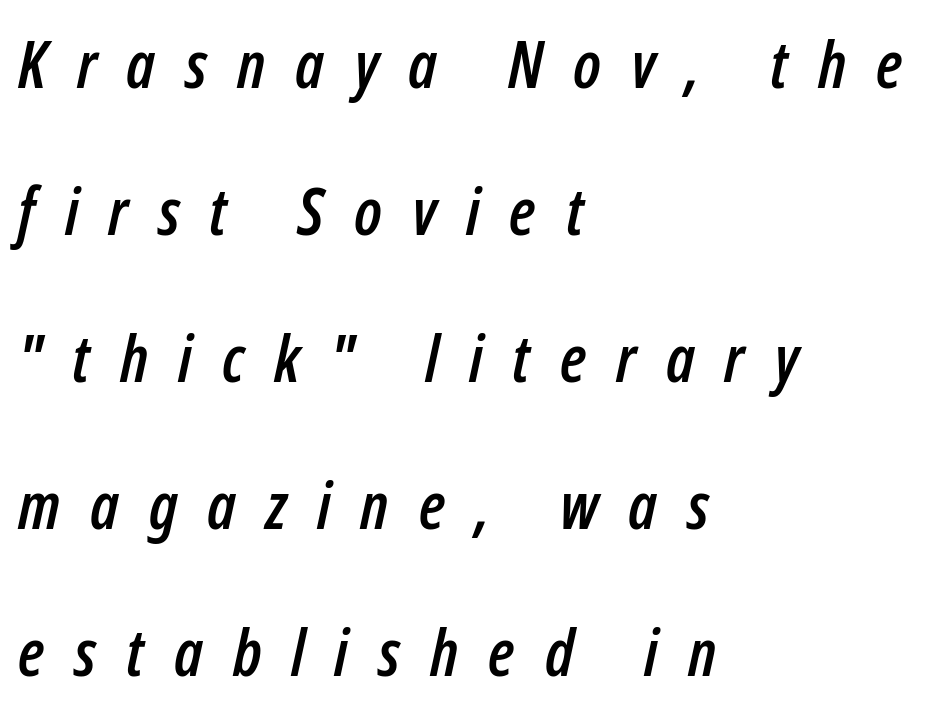
The image shows 65 px condensed type, italic (leaning right); set left-aligned, loose line spacing (2.26x), unusually wide letter spacing (+0.46 em), not underlined; low stroke contrast and a medium x-height.
